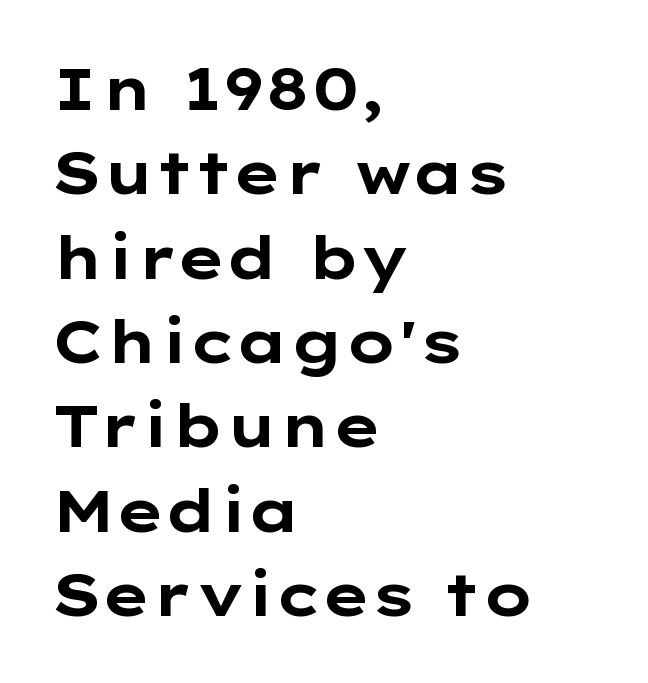
Which margin do the lines hug? The left one — the right edge is uneven. You could not count columns in this text — the font is proportionally spaced. Descenders hang freely into open space. Rendered with straight, roman letterforms. If you measured baseline to baseline, you'd find a middling distance. Bold? Absolutely — the strokes are thick and heavy.
